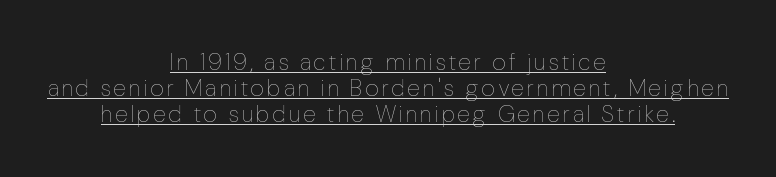
Q: Is the text bold? A: No.
Q: Is the text italic (slanted)? A: No, it is upright.
Q: Is the text underlined? A: Yes.
Q: How is the paragraph aligned? A: Centered.
Q: Is the spacing between lines tight, normal or loose? A: Tight.
